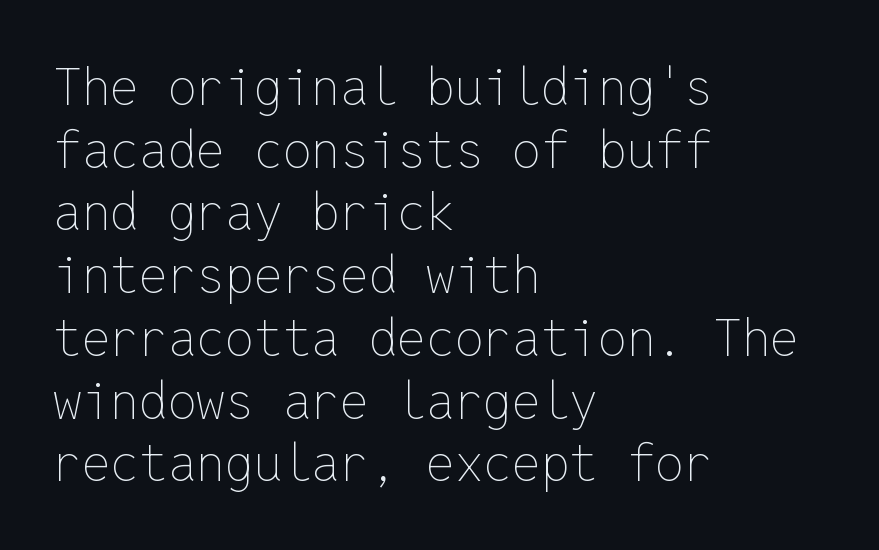
{"italic": "no", "bold": "no", "weight": "thin", "width": "normal", "stroke_contrast": "low", "x_height": "medium", "monospaced": "yes", "underline": "no", "align": "left", "line_spacing_ratio": 1.23, "letter_spacing": "normal", "letter_spacing_em": 0.0, "glyph_px": 51}
